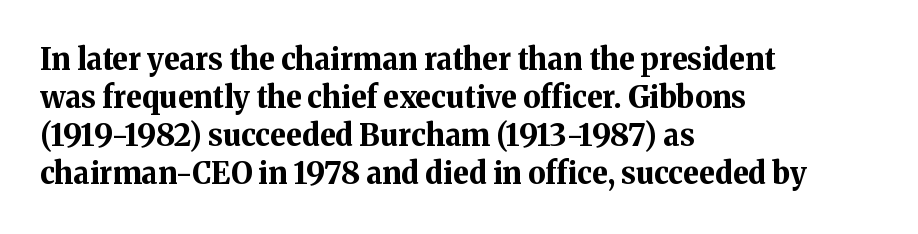
The image shows 30 px bold serif type, upright; set left-aligned, normal line spacing (1.27x), normal letter spacing, not underlined; medium stroke contrast and a medium x-height.
